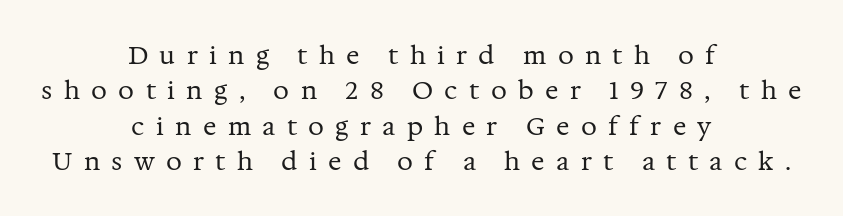
{"italic": "no", "bold": "no", "underline": "no", "align": "center", "line_spacing": "normal", "line_spacing_ratio": 1.42, "letter_spacing": "wide", "letter_spacing_em": 0.45, "glyph_px": 25}
